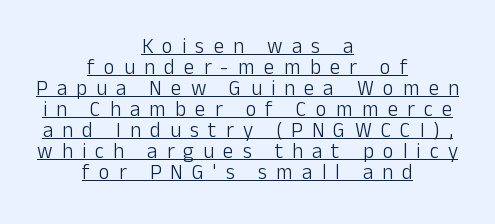
The rendering uses a small line-height, squeezing the rows. The typography opts for an upright posture over an oblique one. Glance below the letters and you will spot a drawn line. Heft: none added — not bold. Each line is balanced around a shared central axis.
